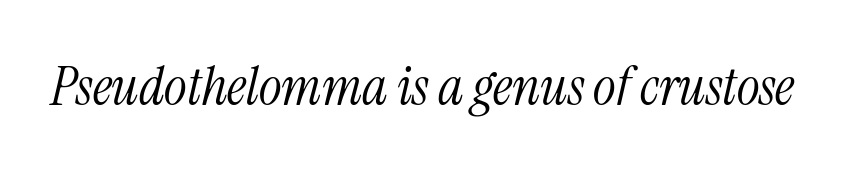
Q: Is the text bold? A: No.
Q: Is the text italic (slanted)? A: Yes, it leans right by about 13 degrees.
Q: Is the typeface a serif or a sans-serif typeface? A: Serif.
Q: Is the text underlined? A: No.
Q: Is the spacing between letters normal or unusually wide? A: Normal.
Q: Width (condensed, normal, or wide)? A: Condensed.
Q: Stroke contrast? A: Medium.
Q: x-height? A: Medium.
Q: Monospaced? A: No.
